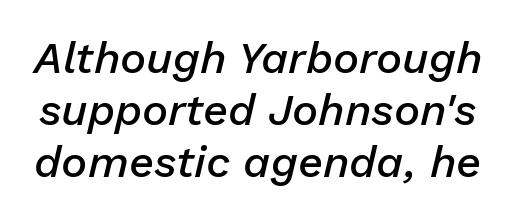
The image shows 44 px semibold type, italic (leaning right); set line spacing 1.18x, normal letter spacing, not underlined; low stroke contrast and a medium x-height.
